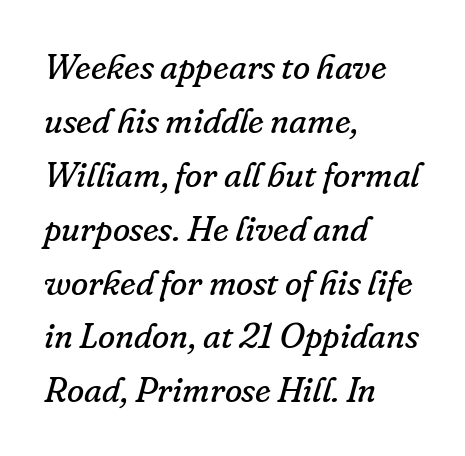
Q: Is the text bold? A: No.
Q: Is the text italic (slanted)? A: Yes, it leans right by about 16 degrees.
Q: Is the typeface a serif or a sans-serif typeface? A: Serif.
Q: Is the text underlined? A: No.
Q: How is the paragraph aligned? A: Left-aligned.
Q: Is the spacing between letters normal or unusually wide? A: Normal.
Q: Is the spacing between lines tight, normal or loose? A: Normal.
Q: Width (condensed, normal, or wide)? A: Normal.
Q: Stroke contrast? A: Low.
Q: x-height? A: Small.
Q: Monospaced? A: No.
